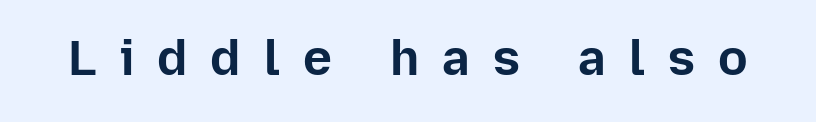
The text was rendered using a sans face with plain stroke endings. The space beneath each line is pristine and unruled. The rendering uses natural spacing where letterforms have individual widths. Honestly, the letter spacing is so wide it's the main thing you notice. Pretty heavy lettering here — definitely bold.
